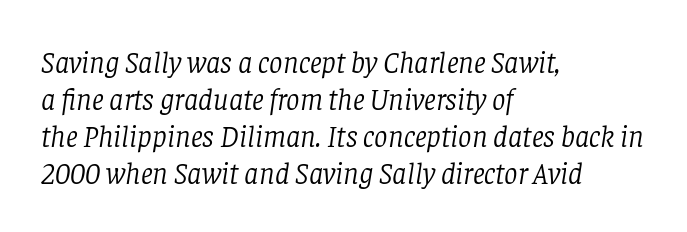
The image shows 30 px light serif type, italic (leaning right); set left-aligned, line spacing 1.23x, normal letter spacing, not underlined; low stroke contrast and a large x-height.
